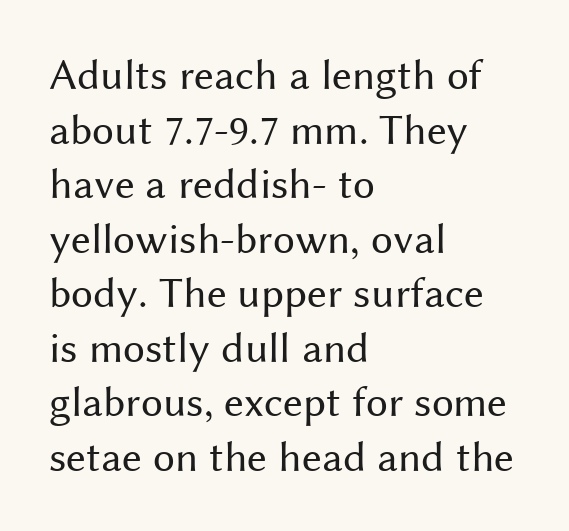
Compared with a typical body face, this is equally light or lighter still. Caption: standard tracking, unaltered. Proportional: the letters do not fall into vertical columns. Reading down the block, your eye returns to a fixed left position each line. Plain, unruled lines of type. Are there feet on the stems? There aren't — it's a sans.
